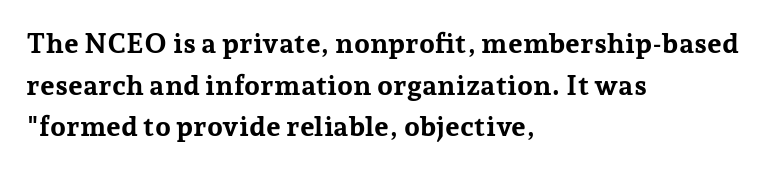
{"serif": "yes", "italic": "no", "bold": "yes", "weight": "bold", "width": "normal", "stroke_contrast": "low", "x_height": "medium", "monospaced": "no", "underline": "no", "align": "left", "line_spacing": "normal", "line_spacing_ratio": 1.49, "letter_spacing": "normal", "letter_spacing_em": 0.0, "glyph_px": 28}
